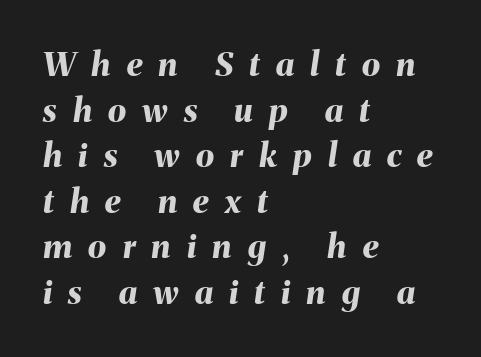
{"italic": "yes", "lean": "right", "slant_degrees": 8, "bold": "yes", "weight": "bold", "width": "normal", "stroke_contrast": "medium", "x_height": "medium", "monospaced": "no", "underline": "no", "align": "left", "line_spacing": "normal", "line_spacing_ratio": 1.38, "letter_spacing": "wide", "letter_spacing_em": 0.49, "glyph_px": 33}
